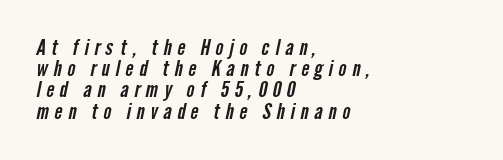
The string is rendered with underlining switched off. Leading is clearly below the norm, producing a dense column. Characters follow at a spacing far wider than the type designer built in. All the whitespace from short lines collects on the right.
